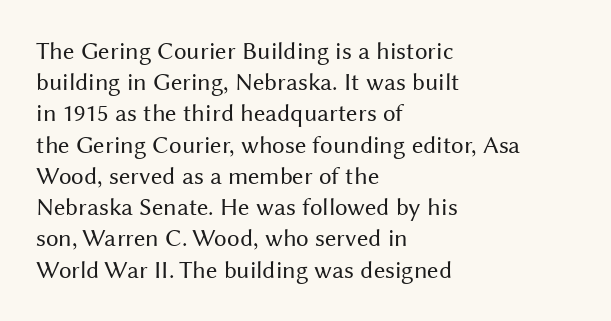
The image shows 25 px text type, upright; set left-aligned, normal line spacing (1.25x), normal letter spacing, not underlined.
